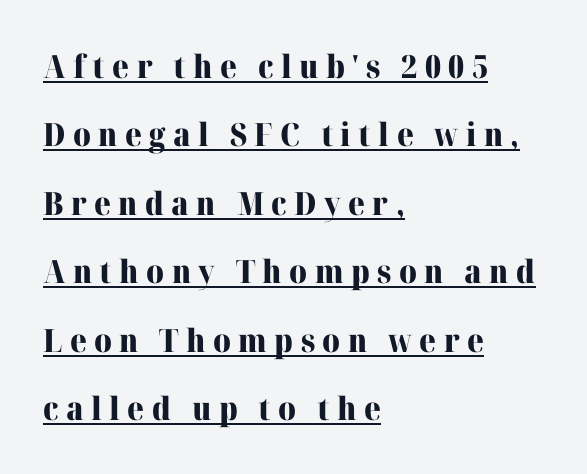
Notice how the stems are strictly vertical — no italics here. Heavy, bold letterforms. The text block is weighted toward the left margin, trailing off unevenly rightward. Each letter's strokes conclude with small projecting serifs. Note the varied advance widths — an 'i' is clearly narrower than an 'm'. Between one letter and the next there's a generous, obvious gap.
